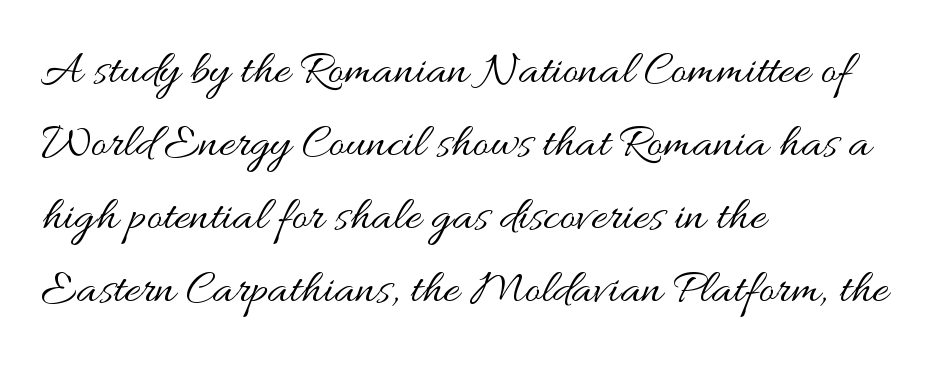
Q: Is the text bold? A: No.
Q: Is the text italic (slanted)? A: Yes.
Q: Is the text underlined? A: No.
Q: How is the paragraph aligned? A: Left-aligned.
Q: Is the spacing between letters normal or unusually wide? A: Normal.
Q: Is the spacing between lines tight, normal or loose? A: Normal.
Q: Width (condensed, normal, or wide)? A: Wide.
Q: Stroke contrast? A: Medium.
Q: x-height? A: Small.
Q: Monospaced? A: No.
